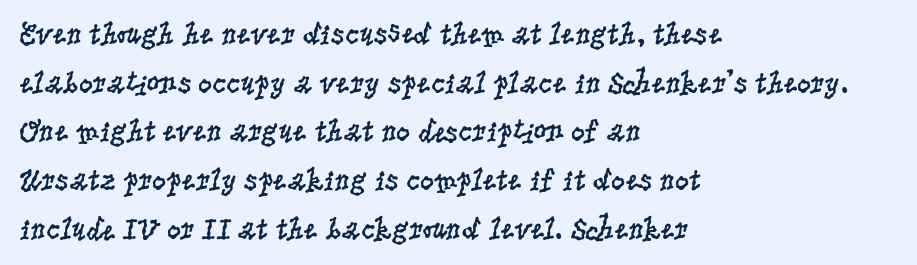
Q: Is the text bold? A: No.
Q: Is the typeface a serif or a sans-serif typeface? A: Serif.
Q: Is the text underlined? A: No.
Q: How is the paragraph aligned? A: Left-aligned.
Q: Is the spacing between letters normal or unusually wide? A: Normal.
Q: Is the spacing between lines tight, normal or loose? A: Normal.
Q: Width (condensed, normal, or wide)? A: Condensed.
Q: Stroke contrast? A: Low.
Q: x-height? A: Large.
Q: Monospaced? A: No.
